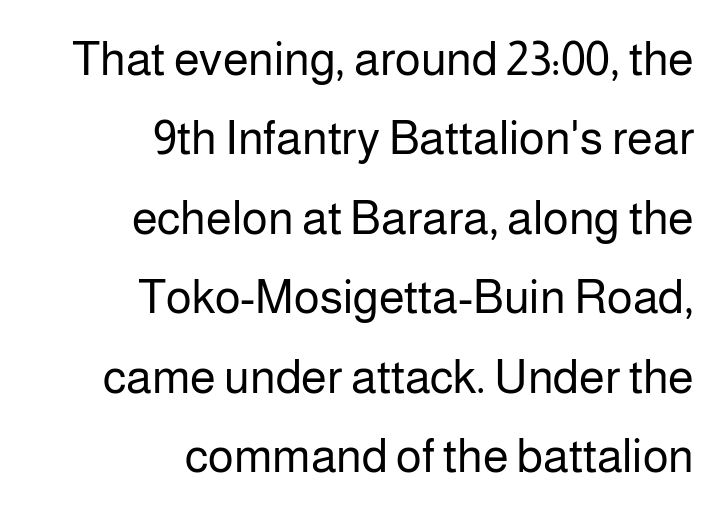
{"serif": "no", "italic": "no", "bold": "no", "weight": "regular", "width": "normal", "stroke_contrast": "low", "x_height": "medium", "monospaced": "no", "underline": "no", "align": "right", "line_spacing": "normal", "line_spacing_ratio": 1.69, "letter_spacing": "normal", "letter_spacing_em": 0.0, "glyph_px": 47}
